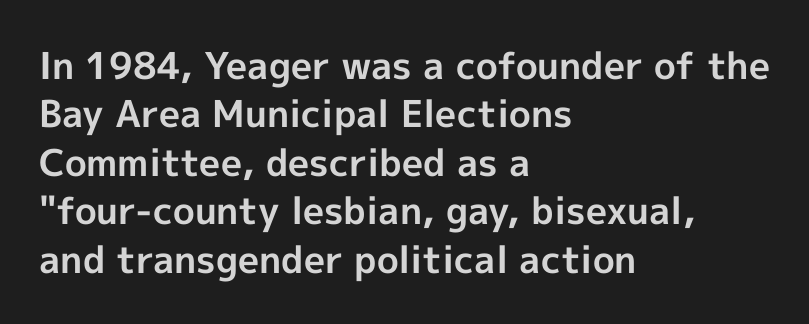
The image shows 37 px bold sans-serif type, upright; set left-aligned, normal line spacing (1.31x), normal letter spacing, not underlined; a medium x-height.
